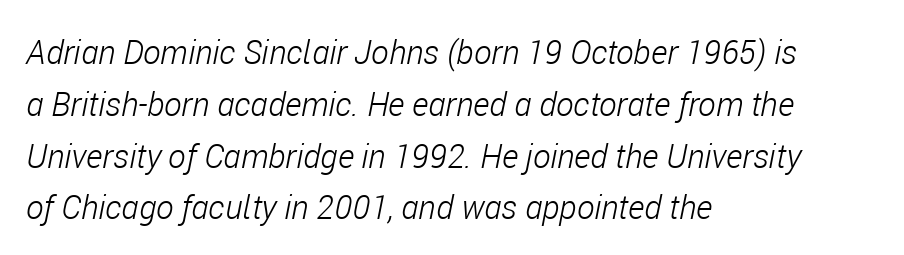
Q: Is the text bold? A: No.
Q: Is the text italic (slanted)? A: Yes, it leans right by about 11 degrees.
Q: Is the text underlined? A: No.
Q: How is the paragraph aligned? A: Left-aligned.
Q: Is the spacing between letters normal or unusually wide? A: Normal.
Q: Is the spacing between lines tight, normal or loose? A: Normal.
Q: Width (condensed, normal, or wide)? A: Condensed.
Q: Stroke contrast? A: Low.
Q: x-height? A: Medium.
Q: Monospaced? A: No.
